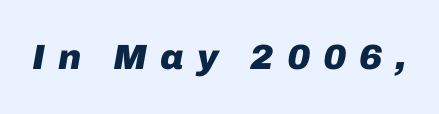
The image shows 35 px heavy type, italic (leaning right); set unusually wide letter spacing (+0.37 em), not underlined; low stroke contrast and a medium x-height.
